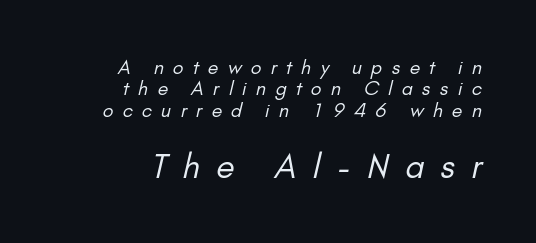
The font is comparable to plain body text, perhaps lighter. Examine the stroke ends and you'll find no serifs. The block sitting lower on the canvas is the one with enlarged characters. Honestly, the rows look squashed on top of each other. Students, note that the glyphs here are deliberately spaced far apart. The passage is arranged like a letterhead date or caption credit — flush right.
